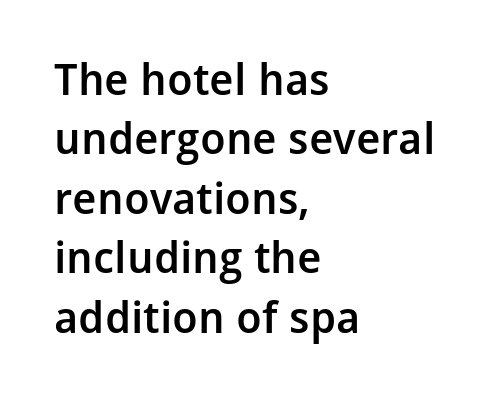
Q: Is the text bold? A: Semi-bold.
Q: Is the text italic (slanted)? A: No, it is upright.
Q: Is the typeface a serif or a sans-serif typeface? A: Sans-serif.
Q: Is the text underlined? A: No.
Q: How is the paragraph aligned? A: Left-aligned.
Q: Is the spacing between letters normal or unusually wide? A: Normal.
Q: Is the spacing between lines tight, normal or loose? A: Normal.
Q: Width (condensed, normal, or wide)? A: Normal.
Q: Stroke contrast? A: Low.
Q: x-height? A: Medium.
Q: Monospaced? A: No.
